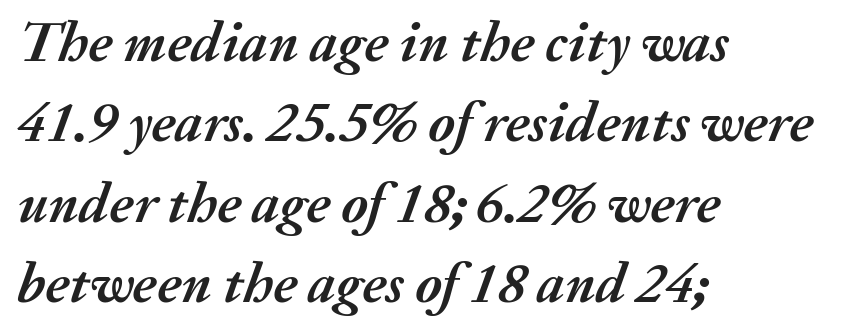
Q: Is the text bold? A: Yes.
Q: Is the text italic (slanted)? A: Yes, it leans right by about 20 degrees.
Q: Is the text underlined? A: No.
Q: How is the paragraph aligned? A: Left-aligned.
Q: Is the spacing between letters normal or unusually wide? A: Normal.
Q: Is the spacing between lines tight, normal or loose? A: Normal.
Q: Width (condensed, normal, or wide)? A: Normal.
Q: Stroke contrast? A: Medium.
Q: x-height? A: Medium.
Q: Monospaced? A: No.
